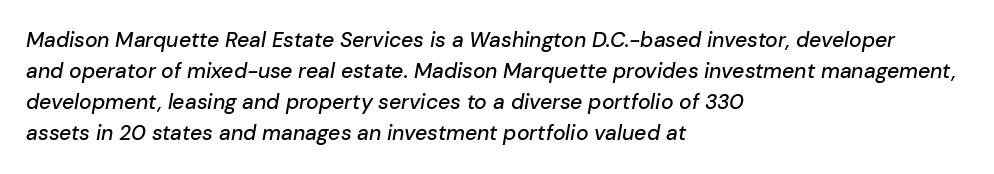
Q: Is the text italic (slanted)? A: Yes, it leans right by about 10 degrees.
Q: Is the text underlined? A: No.
Q: How is the paragraph aligned? A: Left-aligned.
Q: Is the spacing between letters normal or unusually wide? A: Normal.
Q: Is the spacing between lines tight, normal or loose? A: Normal.
